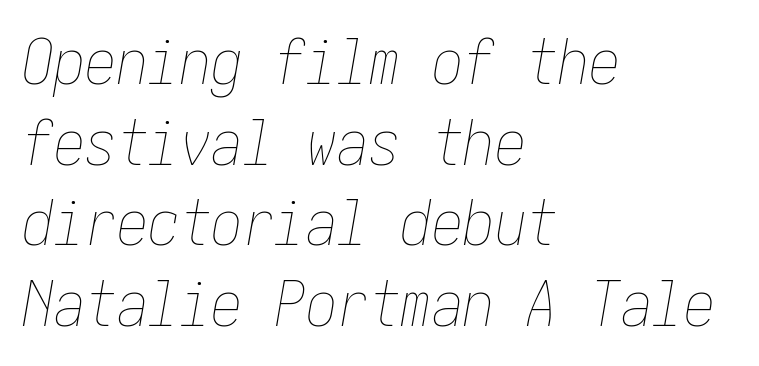
{"italic": "yes", "lean": "right", "slant_degrees": 10, "bold": "no", "weight": "thin", "width": "condensed", "stroke_contrast": "low", "x_height": "medium", "underline": "no", "align": "left", "line_spacing": "normal", "line_spacing_ratio": 1.28, "letter_spacing": "normal", "letter_spacing_em": 0.0, "glyph_px": 63}
